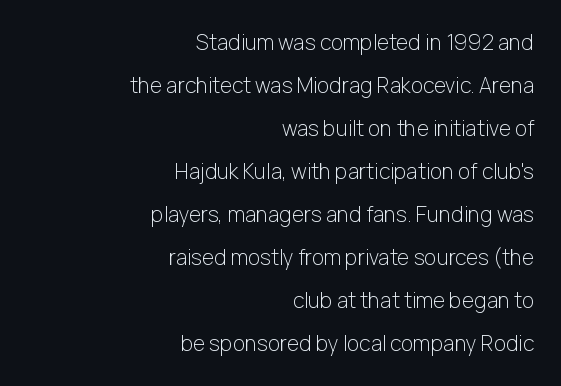
{"italic": "no", "bold": "no", "underline": "no", "align": "right", "line_spacing": "loose", "line_spacing_ratio": 2.05, "letter_spacing": "normal", "letter_spacing_em": 0.0, "glyph_px": 21}
